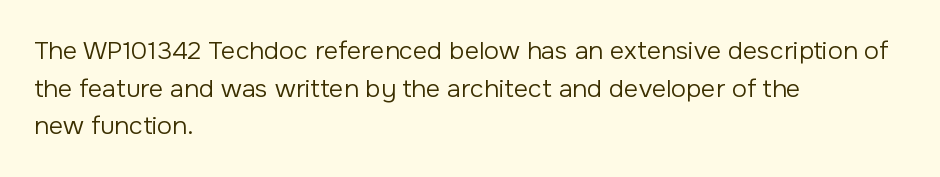
The image shows 25 px text type, upright; set left-aligned, normal line spacing (1.51x), normal letter spacing, not underlined.
